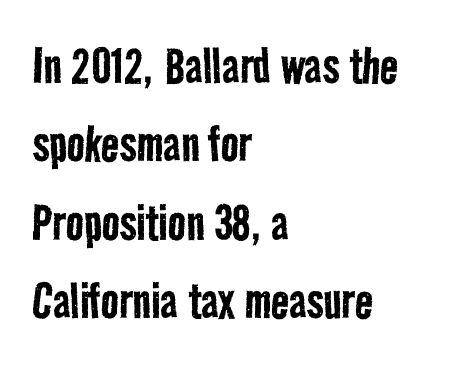
The image shows 59 px regular-weight, condensed sans-serif type; set left-aligned, normal line spacing (1.33x), normal letter spacing, not underlined; low stroke contrast and a medium x-height.
